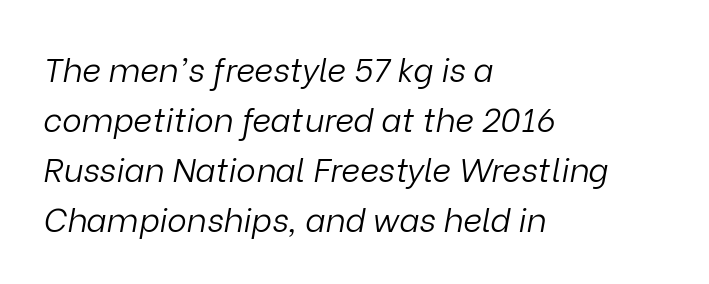
{"italic": "yes", "lean": "right", "slant_degrees": 9, "bold": "no", "weight": "light", "width": "normal", "stroke_contrast": "low", "x_height": "medium", "monospaced": "no", "underline": "no", "align": "left", "line_spacing": "normal", "line_spacing_ratio": 1.52, "letter_spacing": "normal", "letter_spacing_em": 0.0, "glyph_px": 33}
